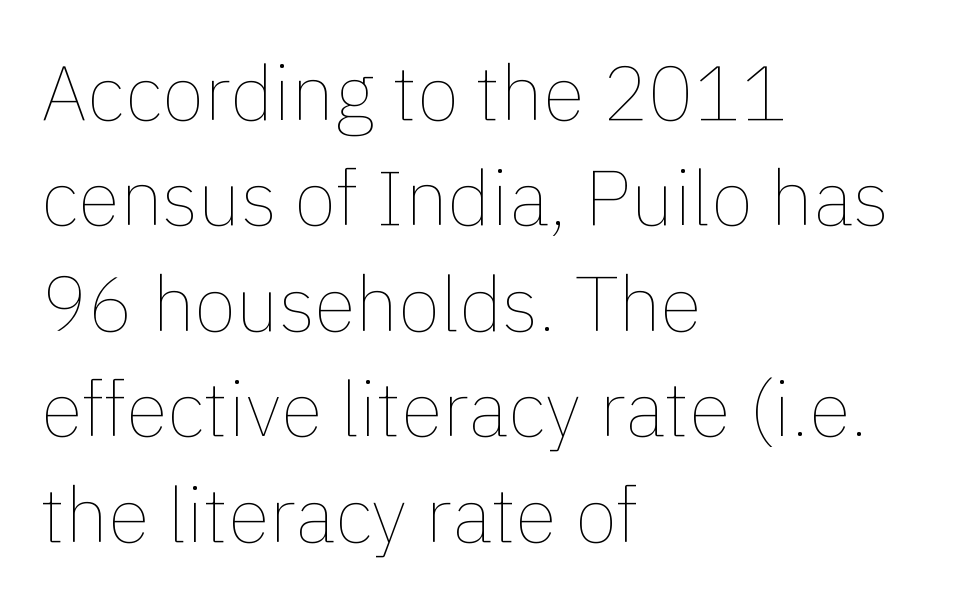
The rendering anchors every line to the left-hand side. The area under the type is left untouched. Notice how descenders clear the ascenders below comfortably — that's standard leading. The letters look calm and open, with moderate or lighter stems. Style check: upright.
